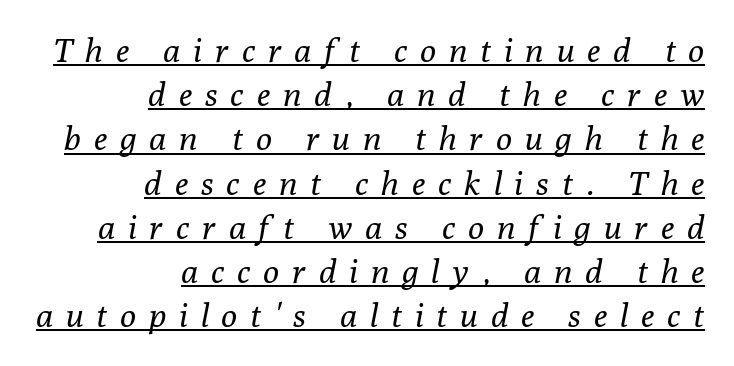
{"serif": "yes", "italic": "yes", "lean": "right", "slant_degrees": 10, "bold": "no", "weight": "regular", "width": "normal", "stroke_contrast": "low", "x_height": "medium", "monospaced": "no", "underline": "yes", "align": "right", "line_spacing": "normal", "line_spacing_ratio": 1.34, "letter_spacing": "wide", "letter_spacing_em": 0.4, "glyph_px": 33}
